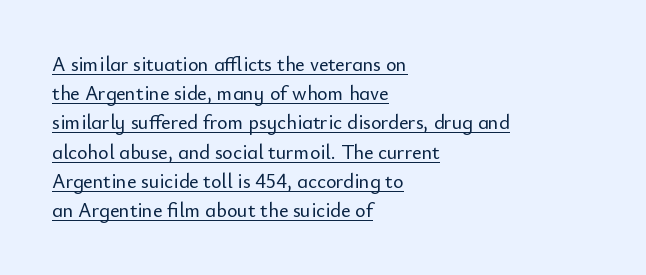
A typesetter would mark this as roman, not italic. No extra tracking has been applied to these lines. Alignment: flush left. The lettering is marked with a stroke running underneath it. Is there much room between lines? A standard amount, neither cramped nor airy.
